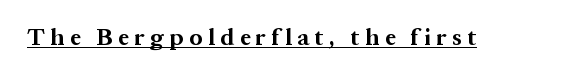
Q: Is the text bold? A: Yes.
Q: Is the text italic (slanted)? A: No, it is upright.
Q: Is the text underlined? A: Yes.
Q: Is the spacing between letters normal or unusually wide? A: Unusually wide.
